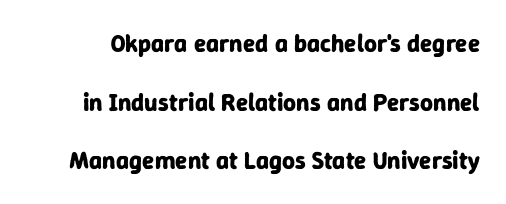
The image shows 25 px bold type, upright; set loose line spacing (2.35x), normal letter spacing, not underlined.
